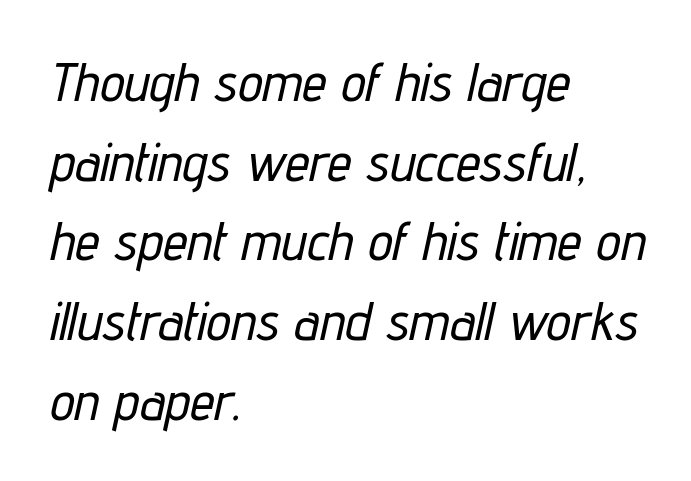
Q: Is the text italic (slanted)? A: Yes, it leans right by about 12 degrees.
Q: Is the text underlined? A: No.
Q: How is the paragraph aligned? A: Left-aligned.
Q: Is the spacing between letters normal or unusually wide? A: Normal.
Q: Is the spacing between lines tight, normal or loose? A: Normal.
Q: Width (condensed, normal, or wide)? A: Condensed.
Q: Stroke contrast? A: Low.
Q: x-height? A: Medium.
Q: Monospaced? A: No.
